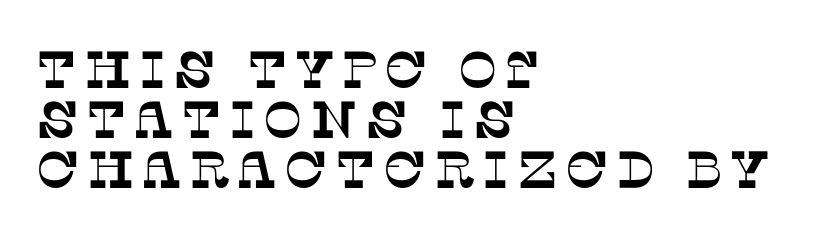
The image shows 52 px serif type; set left-aligned, tight line spacing (0.96x), not underlined; low stroke contrast and a large x-height.
